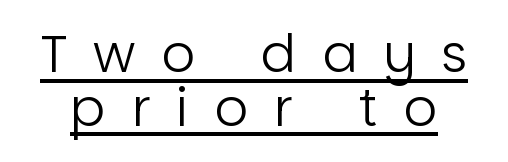
{"serif": "no", "italic": "no", "bold": "no", "weight": "regular", "width": "normal", "stroke_contrast": "low", "x_height": "large", "monospaced": "no", "underline": "yes", "line_spacing": "tight", "line_spacing_ratio": 1.03, "letter_spacing": "wide", "letter_spacing_em": 0.5, "glyph_px": 52}
